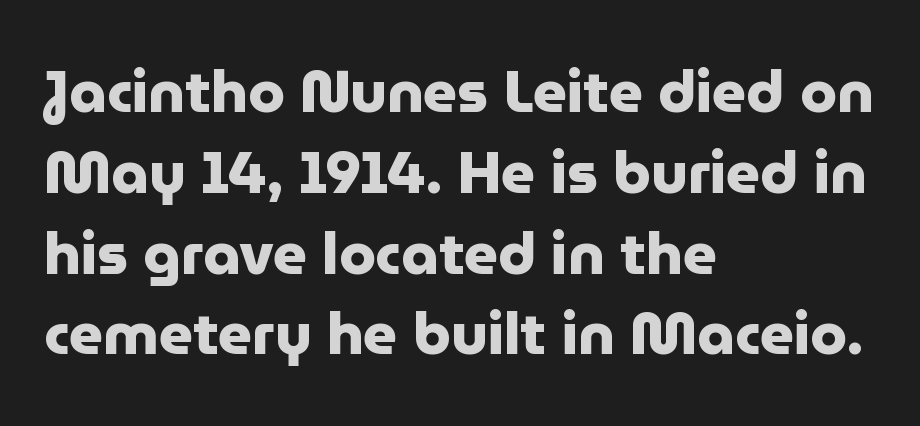
{"serif": "no", "italic": "no", "bold": "yes", "weight": "heavy", "width": "normal", "stroke_contrast": "low", "x_height": "medium", "monospaced": "no", "underline": "no", "align": "left", "line_spacing": "normal", "line_spacing_ratio": 1.37, "letter_spacing": "normal", "letter_spacing_em": 0.0, "glyph_px": 59}
